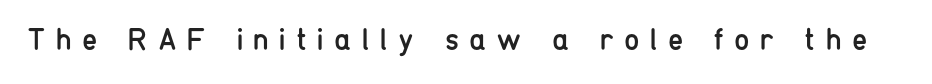
The image shows 31 px regular-weight, condensed sans-serif type, upright; set unusually wide letter spacing (+0.34 em), not underlined; low stroke contrast and a medium x-height.
